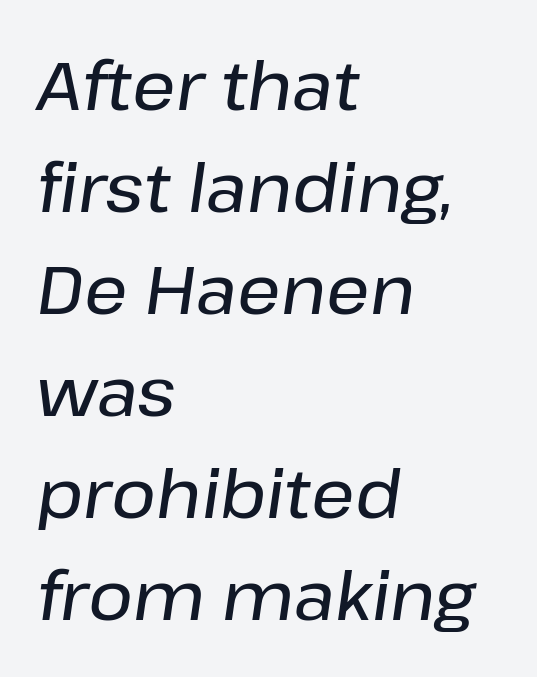
The image shows 68 px text type, italic (leaning right); set left-aligned, normal line spacing (1.5x), normal letter spacing, not underlined; low stroke contrast and a medium x-height.
